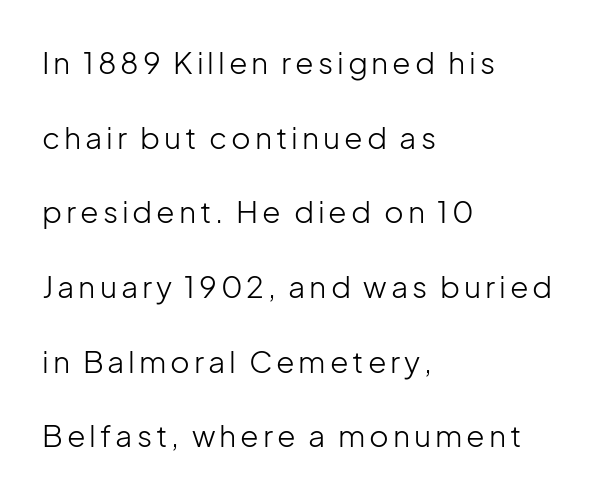
The image shows 30 px light sans-serif type, upright; set left-aligned, loose line spacing (2.49x), not underlined; low stroke contrast and a medium x-height.
